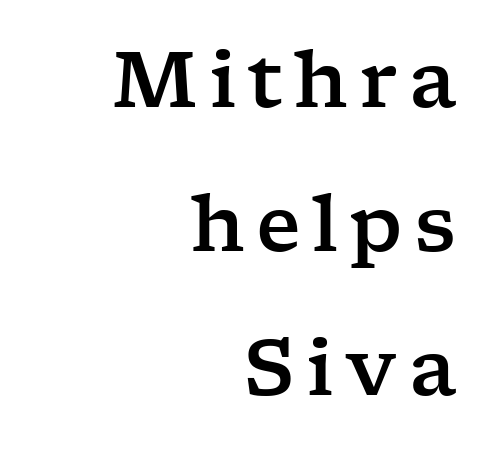
The typography opts for an upright posture over an oblique one. This sample uses a serif face. Descenders are the only things crossing below the line. Is the block centered? No — it sits flush against the right margin. The face used here is proportionally spaced, like ordinary book or web type.
